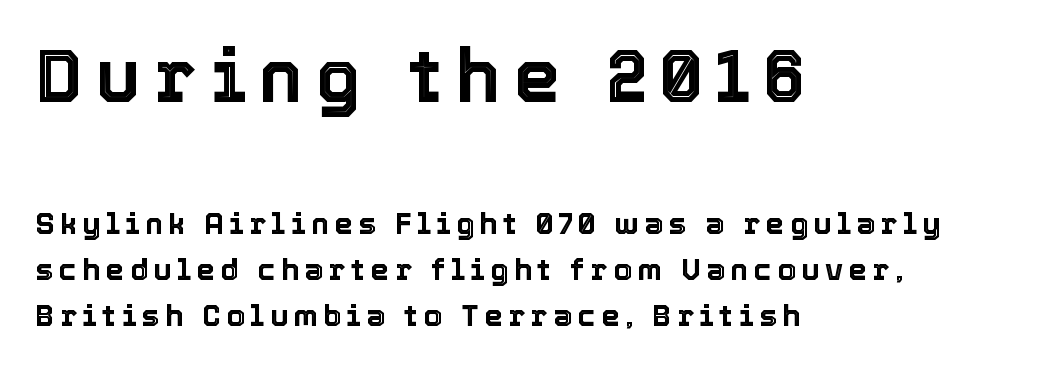
Left-aligned paragraph, ragged on the right. Look at the glyph heights: the upper group is clearly the bigger setting. Characters remain perfectly vertical along every line. Glance below the letters and you will spot only blank space. Evenly set lines give the paragraph a standard silhouette.
